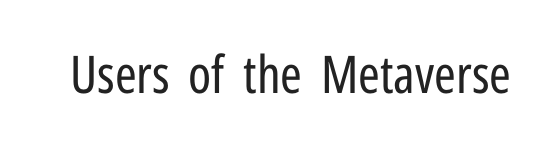
The face used here is a sans, in the tradition of grotesques and geometrics. No italicization has been applied; the sample stays upright. Spacing verdict: proportional, widths tailored to each character. Descenders are the only things crossing below the line. Short note: letters normally spaced.
